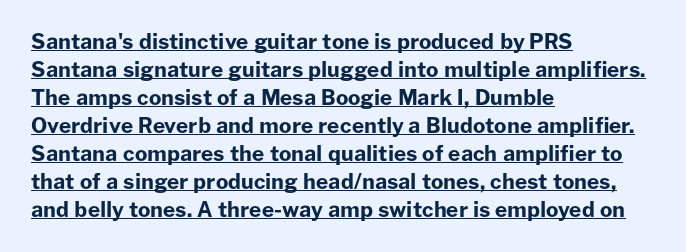
The image shows 21 px bold type, upright; set left-aligned, normal line spacing (1.33x), normal letter spacing, underlined.
